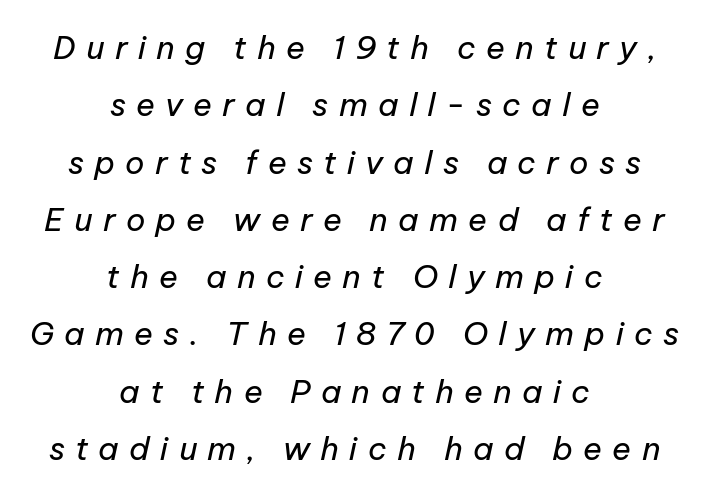
Bold? No — there's no thickening of the strokes. Leftover space on each line is divided equally before and after the words. The text carries the slant typical of an italic or oblique font. This rendering widens character spacing well past its baseline value. Each letter keeps its own natural width here, so spacing adapts to shape.
